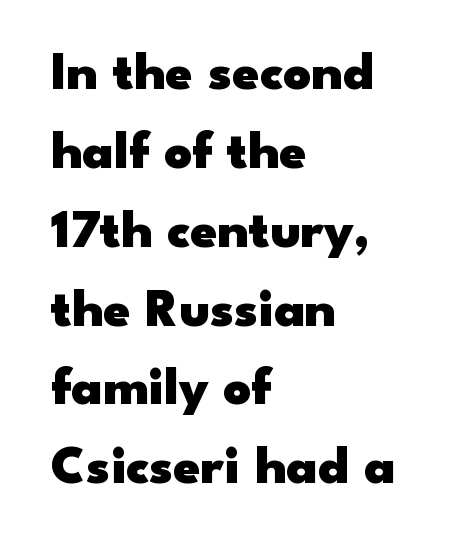
Q: Is the text bold? A: Yes.
Q: Is the text italic (slanted)? A: No, it is upright.
Q: Is the typeface a serif or a sans-serif typeface? A: Sans-serif.
Q: Is the text underlined? A: No.
Q: How is the paragraph aligned? A: Left-aligned.
Q: Is the spacing between letters normal or unusually wide? A: Normal.
Q: Is the spacing between lines tight, normal or loose? A: Normal.
Q: Width (condensed, normal, or wide)? A: Wide.
Q: Stroke contrast? A: Low.
Q: x-height? A: Small.
Q: Monospaced? A: No.
